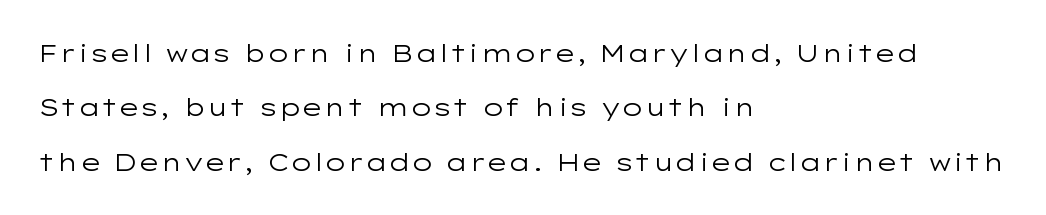
Which margin do the lines hug? The left one — the right edge is uneven. In terms of leading, this rendering errs on the spacious side. Is there any slant? The stems are plumb. Stems here are at most as thick as an everyday book face. The zone under the glyphs is completely vacant.
